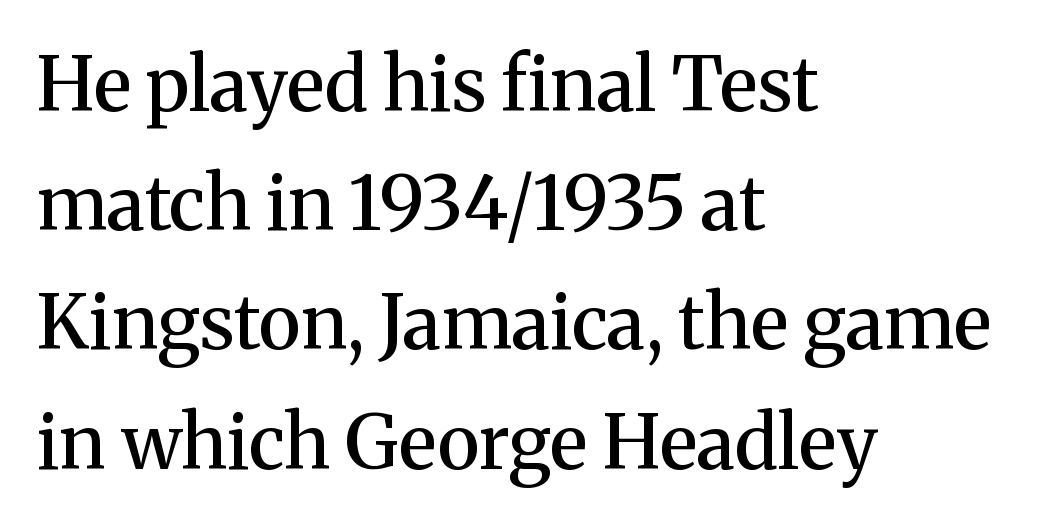
Q: Is the text bold? A: Semi-bold.
Q: Is the text italic (slanted)? A: No, it is upright.
Q: Is the typeface a serif or a sans-serif typeface? A: Serif.
Q: Is the text underlined? A: No.
Q: How is the paragraph aligned? A: Left-aligned.
Q: Is the spacing between letters normal or unusually wide? A: Normal.
Q: Is the spacing between lines tight, normal or loose? A: Normal.
Q: Width (condensed, normal, or wide)? A: Normal.
Q: Stroke contrast? A: Medium.
Q: x-height? A: Medium.
Q: Monospaced? A: No.
